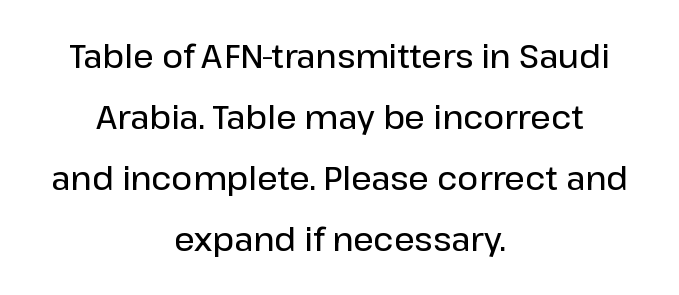
{"serif": "no", "italic": "no", "bold": "semi", "weight": "semibold", "width": "normal", "stroke_contrast": "low", "x_height": "medium", "monospaced": "no", "underline": "no", "align": "center", "line_spacing": "loose", "line_spacing_ratio": 1.91, "letter_spacing": "normal", "letter_spacing_em": 0.0, "glyph_px": 32}
